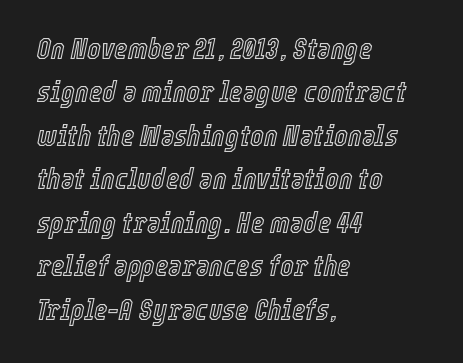
{"italic": "yes", "lean": "right", "slant_degrees": 12, "width": "condensed", "x_height": "medium", "monospaced": "no", "underline": "no", "align": "left", "line_spacing": "normal", "line_spacing_ratio": 1.5, "letter_spacing": "normal", "letter_spacing_em": 0.0, "glyph_px": 29}
